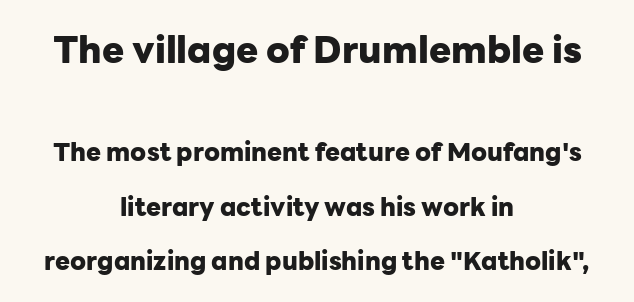
Horizontal bands of white between lines are thick stripes. The rendering uses a bold face; every stroke is thick and dark. Compare the two chunks: the upper has the greater cap height. Clear beneath every line of the passage. Neither beginnings nor endings align; midpoints do. This sample uses a sans-serif face.
